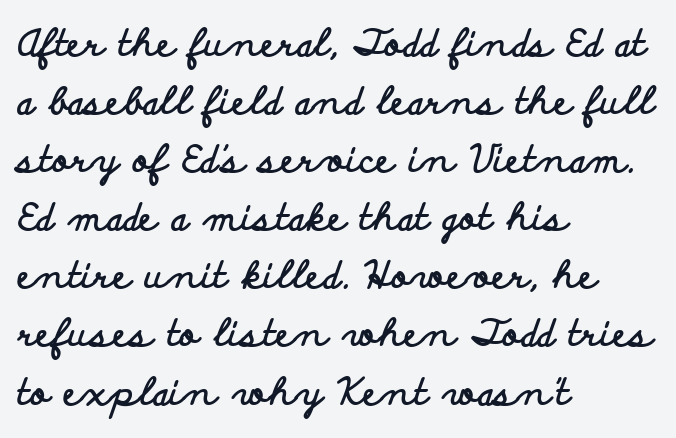
{"serif": "no", "bold": "yes", "weight": "bold", "width": "wide", "stroke_contrast": "low", "x_height": "small", "monospaced": "no", "underline": "no", "align": "left", "line_spacing": "normal", "line_spacing_ratio": 1.57, "letter_spacing": "normal", "letter_spacing_em": 0.0, "glyph_px": 37}
